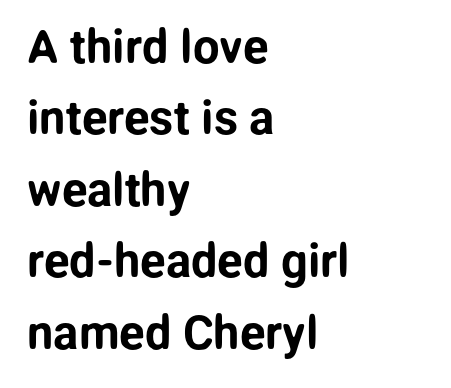
Posture: straight, roman, zero tilt. Reading down the column, the eye jumps a familiar distance to each next line. The compositor pushed each line to the left boundary. Underlining? Definitely not there.
